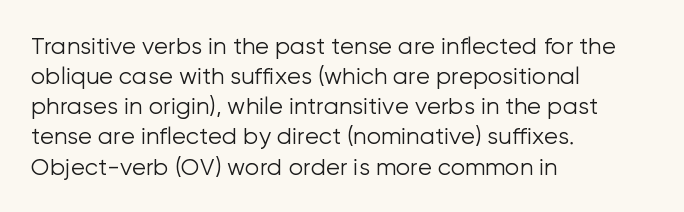
Q: Is the text bold? A: No.
Q: Is the text italic (slanted)? A: No, it is upright.
Q: Is the text underlined? A: No.
Q: How is the paragraph aligned? A: Left-aligned.
Q: Is the spacing between letters normal or unusually wide? A: Normal.
Q: Is the spacing between lines tight, normal or loose? A: Normal.
